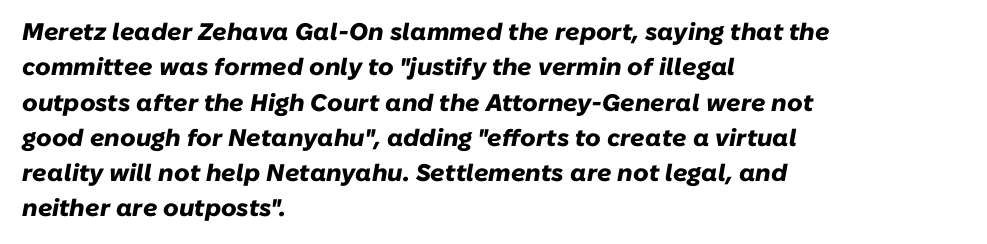
{"italic": "yes", "lean": "right", "slant_degrees": 10, "bold": "yes", "underline": "no", "align": "left", "line_spacing": "normal", "line_spacing_ratio": 1.47, "letter_spacing": "normal", "letter_spacing_em": 0.0, "glyph_px": 24}
